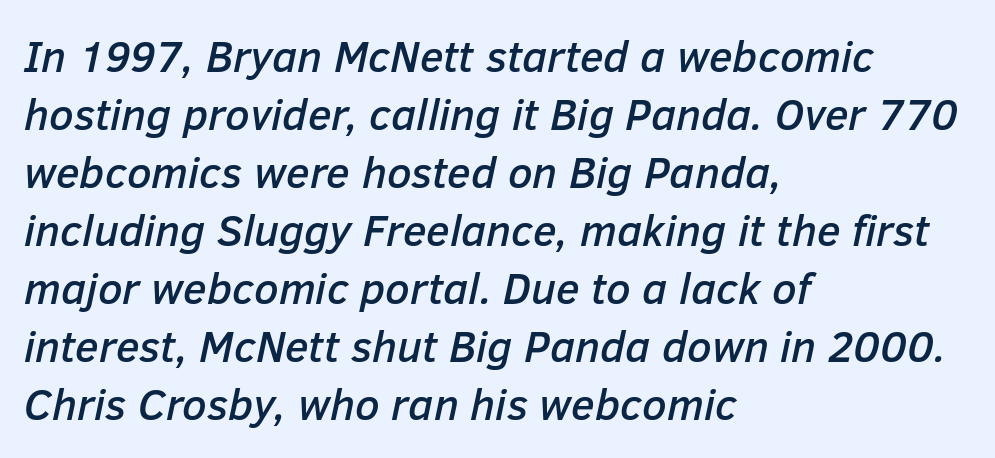
The image shows 44 px text type, italic (leaning right); set left-aligned, normal line spacing (1.32x), normal letter spacing, not underlined; low stroke contrast and a medium x-height.
